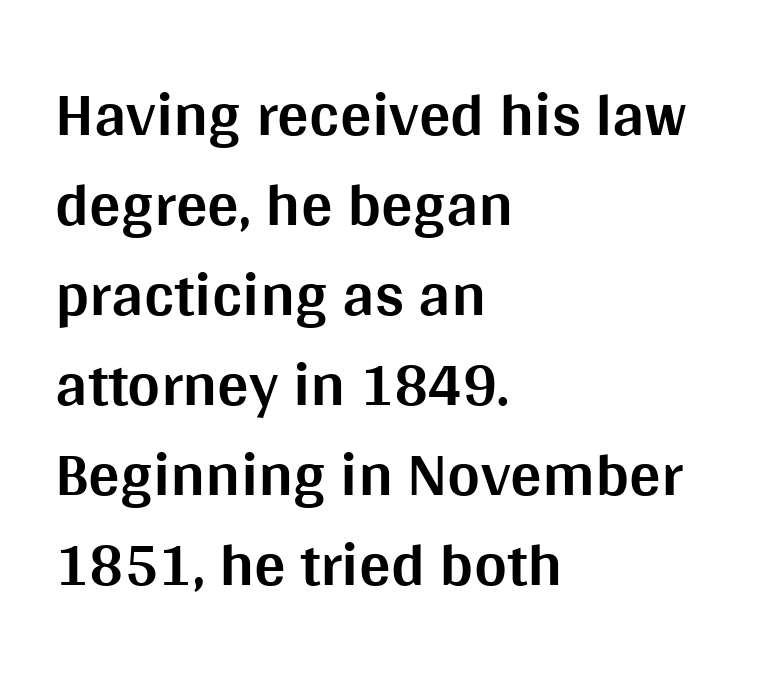
Unmarked baselines from the first word to the last. How are the letters spaced? Ordinarily, with no added tracking. The block of text has a typical density, with ordinary space between rows. You could not count columns in this text — the font is proportionally spaced. The compositor pushed each line to the left boundary. Compared with an ordinary text face, these strokes are far heavier — a full bold.
